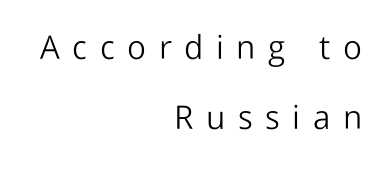
The image shows 33 px light sans-serif type, upright; set right-aligned, loose line spacing (2.12x), unusually wide letter spacing (+0.38 em), not underlined; low stroke contrast and a medium x-height.
